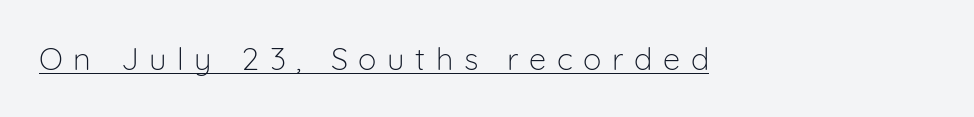
Q: Is the text bold? A: No.
Q: Is the text italic (slanted)? A: No, it is upright.
Q: Is the typeface a serif or a sans-serif typeface? A: Sans-serif.
Q: Is the text underlined? A: Yes.
Q: How is the paragraph aligned? A: Left-aligned.
Q: Is the spacing between letters normal or unusually wide? A: Unusually wide.
Q: Width (condensed, normal, or wide)? A: Normal.
Q: Stroke contrast? A: Low.
Q: x-height? A: Medium.
Q: Monospaced? A: No.
